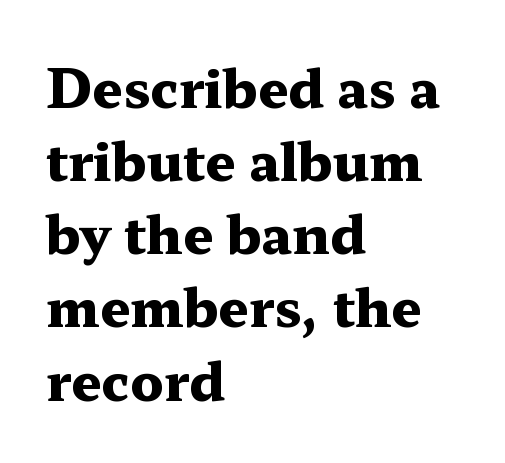
Q: Is the text bold? A: Yes.
Q: Is the text italic (slanted)? A: No, it is upright.
Q: Is the typeface a serif or a sans-serif typeface? A: Serif.
Q: Is the text underlined? A: No.
Q: How is the paragraph aligned? A: Left-aligned.
Q: Is the spacing between letters normal or unusually wide? A: Normal.
Q: Is the spacing between lines tight, normal or loose? A: Normal.
Q: Width (condensed, normal, or wide)? A: Wide.
Q: Stroke contrast? A: Medium.
Q: x-height? A: Medium.
Q: Monospaced? A: No.
